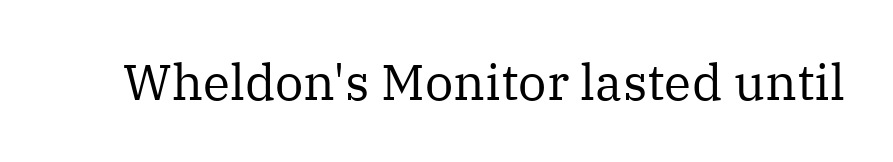
Q: Is the text bold? A: No.
Q: Is the text italic (slanted)? A: No, it is upright.
Q: Is the typeface a serif or a sans-serif typeface? A: Serif.
Q: Is the text underlined? A: No.
Q: Is the spacing between letters normal or unusually wide? A: Normal.
Q: Width (condensed, normal, or wide)? A: Normal.
Q: Stroke contrast? A: Medium.
Q: x-height? A: Medium.
Q: Monospaced? A: No.
